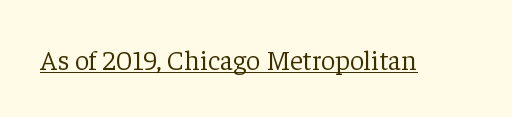
Q: Is the text bold? A: No.
Q: Is the text italic (slanted)? A: No, it is upright.
Q: Is the typeface a serif or a sans-serif typeface? A: Serif.
Q: Is the text underlined? A: Yes.
Q: Is the spacing between letters normal or unusually wide? A: Normal.
Q: Width (condensed, normal, or wide)? A: Normal.
Q: Stroke contrast? A: Low.
Q: x-height? A: Medium.
Q: Monospaced? A: No.
